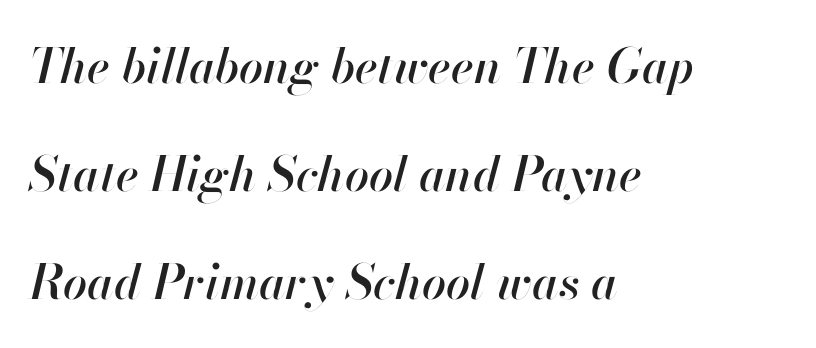
Q: Is the text italic (slanted)? A: Yes, it leans right by about 13 degrees.
Q: Is the text underlined? A: No.
Q: How is the paragraph aligned? A: Left-aligned.
Q: Is the spacing between letters normal or unusually wide? A: Normal.
Q: Is the spacing between lines tight, normal or loose? A: Loose.
Q: Width (condensed, normal, or wide)? A: Normal.
Q: Stroke contrast? A: High.
Q: x-height? A: Small.
Q: Monospaced? A: No.
